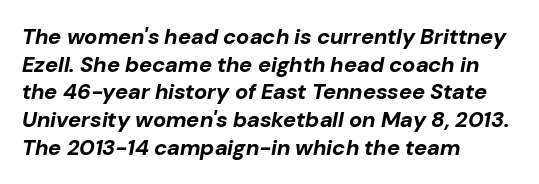
The image shows 22 px bold type, italic (leaning right); set left-aligned, normal line spacing (1.26x), normal letter spacing, not underlined.
